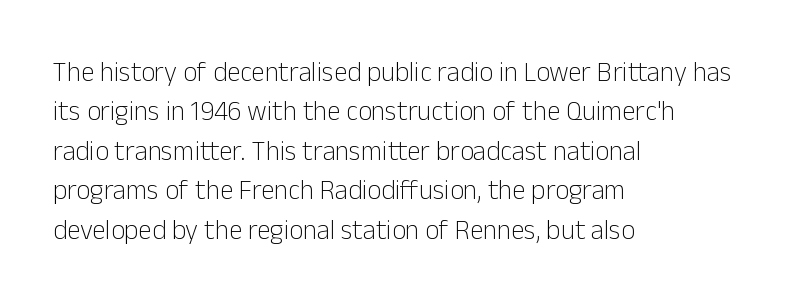
{"italic": "no", "bold": "no", "underline": "no", "align": "left", "line_spacing": "normal", "line_spacing_ratio": 1.46, "letter_spacing": "normal", "letter_spacing_em": 0.0, "glyph_px": 27}
